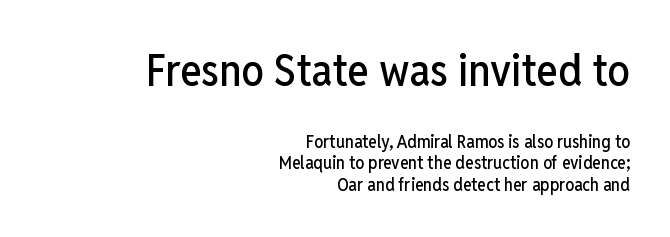
Q: Is the text italic (slanted)? A: No, it is upright.
Q: Is the typeface a serif or a sans-serif typeface? A: Sans-serif.
Q: Is the text underlined? A: No.
Q: How is the paragraph aligned? A: Right-aligned.
Q: Is the spacing between letters normal or unusually wide? A: Normal.
Q: Which block of text is set in a larger size, the first (top) or the second (bottom)? A: The first (top) one.
Q: Width (condensed, normal, or wide)? A: Condensed.
Q: Stroke contrast? A: Low.
Q: x-height? A: Medium.
Q: Monospaced? A: No.
